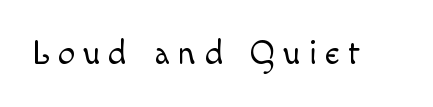
The image shows 34 px light type, upright; set unusually wide letter spacing (+0.25 em), not underlined; a small x-height.
